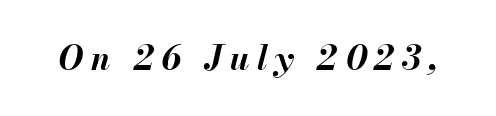
Italic: yes, the glyphs are oblique. Typographic density is high because the face is bold. Anything drawn beneath the words? Only blank space. Tracking value appears strongly positive — letters spread wide. Proportional: the letters do not fall into vertical columns.
